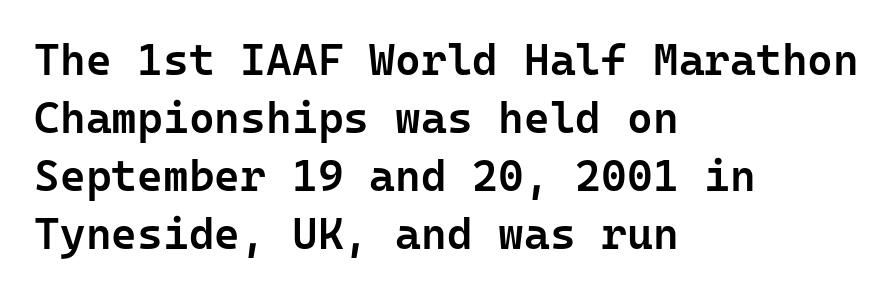
Q: Is the text bold? A: Semi-bold.
Q: Is the text italic (slanted)? A: No, it is upright.
Q: Is the typeface a serif or a sans-serif typeface? A: Sans-serif.
Q: Is the text underlined? A: No.
Q: How is the paragraph aligned? A: Left-aligned.
Q: Is the spacing between letters normal or unusually wide? A: Normal.
Q: Is the spacing between lines tight, normal or loose? A: Normal.
Q: Width (condensed, normal, or wide)? A: Normal.
Q: Stroke contrast? A: Low.
Q: x-height? A: Medium.
Q: Monospaced? A: Yes.
